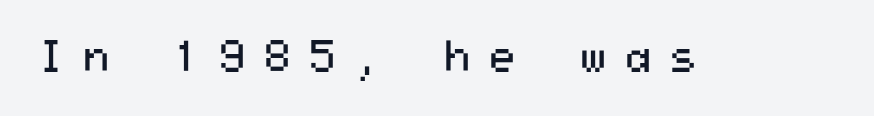
{"serif": "no", "italic": "no", "bold": "no", "weight": "regular", "width": "wide", "stroke_contrast": "medium", "x_height": "medium", "underline": "no", "letter_spacing": "wide", "letter_spacing_em": 0.35, "glyph_px": 43}
